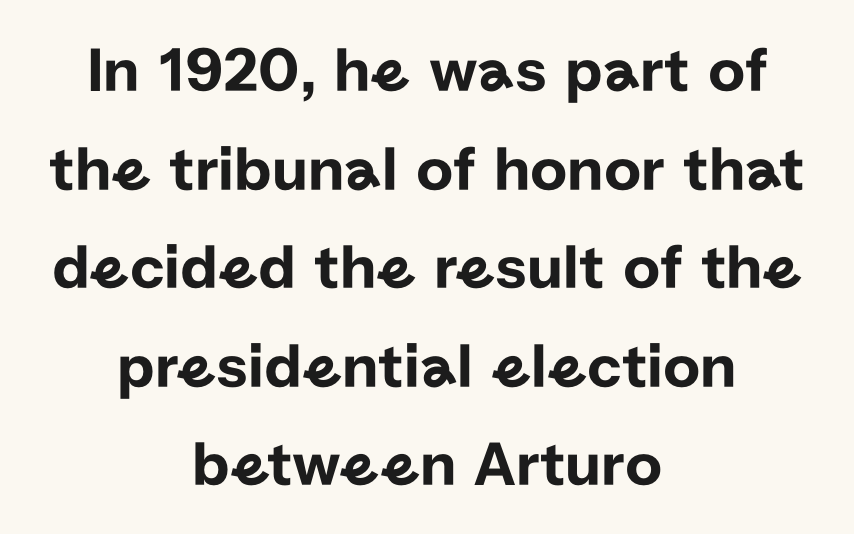
Q: Is the text italic (slanted)? A: No, it is upright.
Q: Is the typeface a serif or a sans-serif typeface? A: Sans-serif.
Q: Is the text underlined? A: No.
Q: How is the paragraph aligned? A: Centered.
Q: Is the spacing between letters normal or unusually wide? A: Normal.
Q: Is the spacing between lines tight, normal or loose? A: Normal.
Q: Width (condensed, normal, or wide)? A: Normal.
Q: Stroke contrast? A: Low.
Q: x-height? A: Medium.
Q: Monospaced? A: No.
